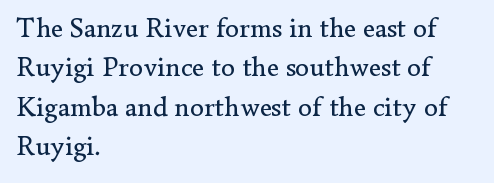
A typesetter would call this leading conventional body-copy spacing. The foot of each line stays bare and open. Summary of weight: not heavy and not bold. Serifs: yes, visible at the terminals of the letterforms. The type sits square on the baseline with zero lean.
